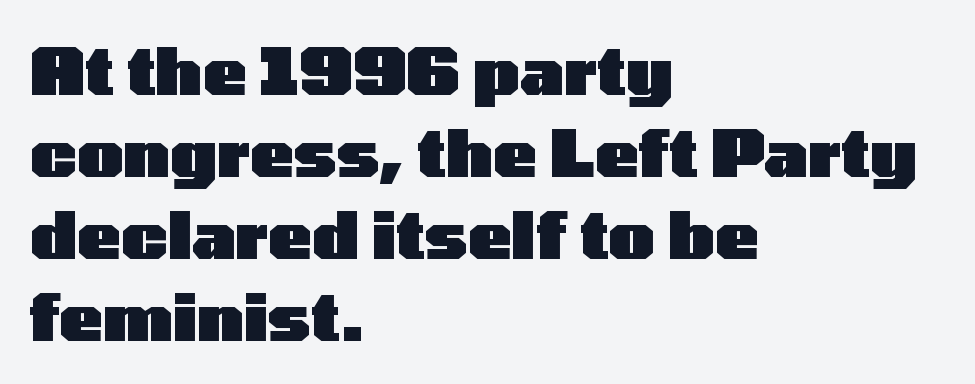
Q: Is the text bold? A: Yes.
Q: Is the text italic (slanted)? A: No, it is upright.
Q: Is the typeface a serif or a sans-serif typeface? A: Sans-serif.
Q: Is the text underlined? A: No.
Q: How is the paragraph aligned? A: Left-aligned.
Q: Is the spacing between letters normal or unusually wide? A: Normal.
Q: Is the spacing between lines tight, normal or loose? A: Normal.
Q: Width (condensed, normal, or wide)? A: Wide.
Q: Stroke contrast? A: Low.
Q: x-height? A: Medium.
Q: Monospaced? A: No.
